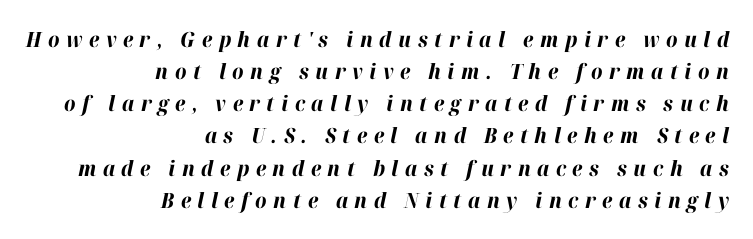
These lines sit exactly where default settings would place them. Set as a true bold cut, around the 700 mark. Does extra space separate the letters? Yes, quite a lot of it. Where is the straight margin? On the right. Designer's note — italics engaged.
